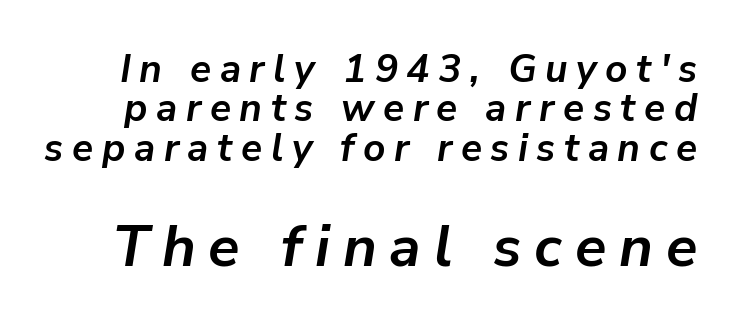
{"italic": "yes", "lean": "right", "slant_degrees": 9, "bold": "yes", "weight": "semibold", "width": "normal", "stroke_contrast": "low", "x_height": "medium", "monospaced": "no", "underline": "no", "line_spacing": "tight", "line_spacing_ratio": 1.01, "letter_spacing": "wide", "letter_spacing_em": 0.22, "larger_block": "second", "size_ratio": 1.49, "glyph_px": 58}
